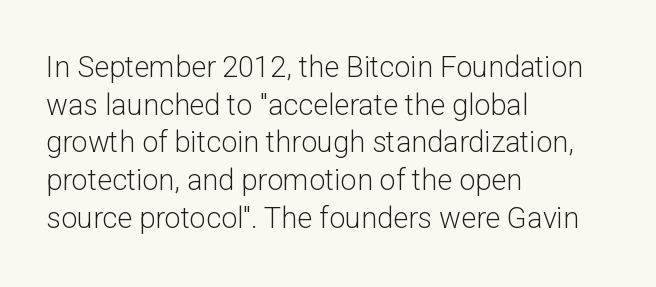
Typographically, this falls in the sans-serif category. The space beneath each line is pristine and unruled. Spacing verdict: proportional, widths tailored to each character. The lines in this sample share a left origin and differ only in where they stop. The letters stand straight up with perfectly vertical stems.
